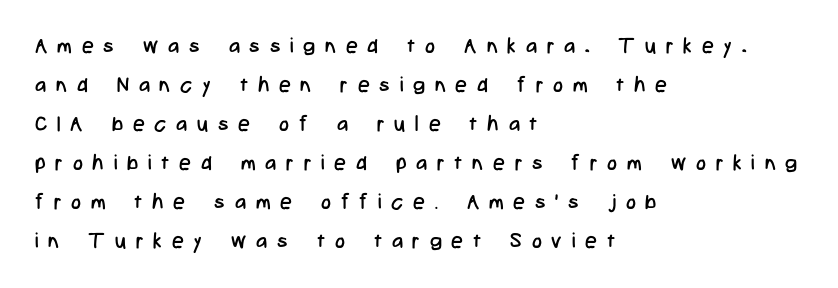
{"italic": "no", "bold": "no", "underline": "no", "align": "left", "line_spacing_ratio": 1.86, "letter_spacing": "wide", "letter_spacing_em": 0.47, "glyph_px": 21}
